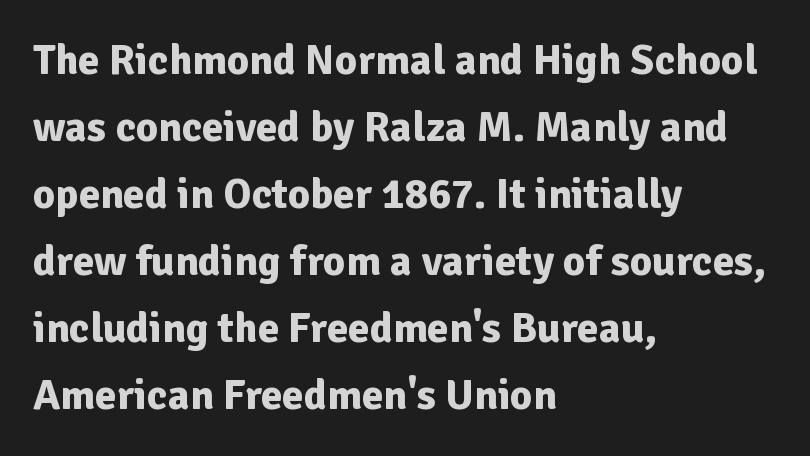
The image shows 43 px bold sans-serif type, upright; set left-aligned, normal line spacing (1.56x), normal letter spacing, not underlined; low stroke contrast and a medium x-height.
